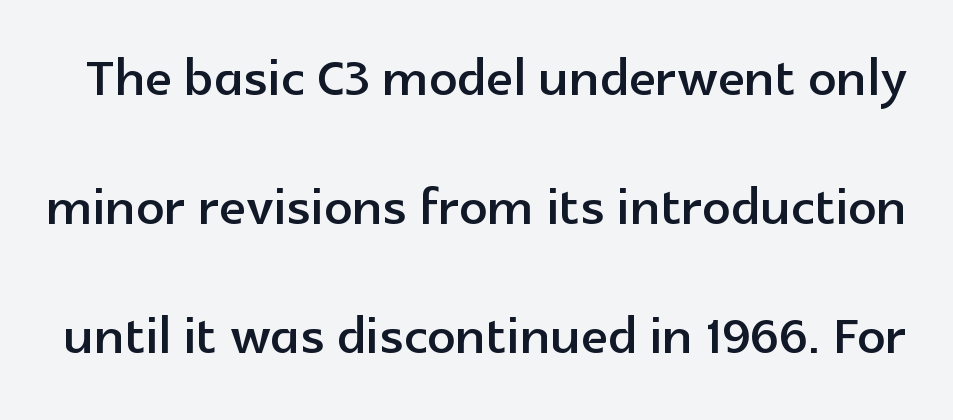
Q: Is the text italic (slanted)? A: No, it is upright.
Q: Is the typeface a serif or a sans-serif typeface? A: Sans-serif.
Q: Is the text underlined? A: No.
Q: Is the spacing between letters normal or unusually wide? A: Normal.
Q: Width (condensed, normal, or wide)? A: Normal.
Q: x-height? A: Medium.
Q: Monospaced? A: No.
